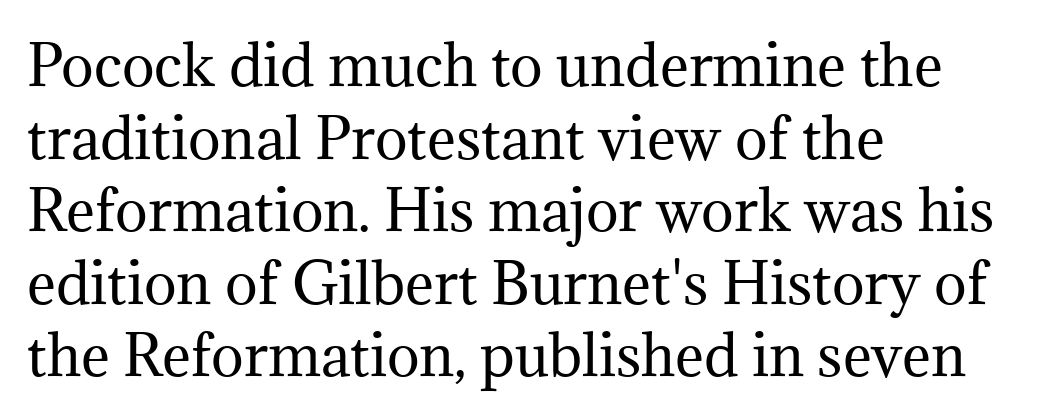
Unlike italic type, these characters show no tilt at all. Beneath every word, the page is bare. Spacing verdict: proportional, widths tailored to each character. Teacher's note: observe the even left margin — that is flush-left alignment. Serif or sans? Serif — the stroke terminals have little feet. Compared with typical paragraphs, the rows here are spaced about the same.
